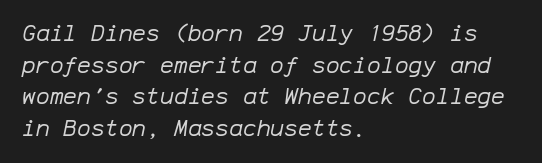
Q: Is the text bold? A: No.
Q: Is the text italic (slanted)? A: Yes, it leans right by about 12 degrees.
Q: Is the text underlined? A: No.
Q: How is the paragraph aligned? A: Left-aligned.
Q: Is the spacing between letters normal or unusually wide? A: Normal.
Q: Is the spacing between lines tight, normal or loose? A: Normal.
